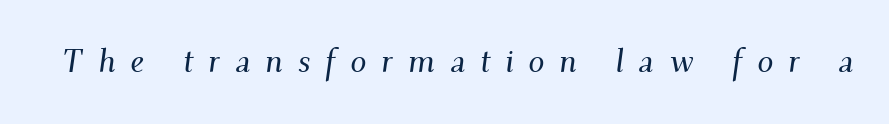
Loose tracking; the words dissolve into strings of separated letters. Just letters on the line, the space beneath them empty. Italic: yes, the glyphs are oblique. Character widths vary here, with narrow letters taking less room than wide ones.
